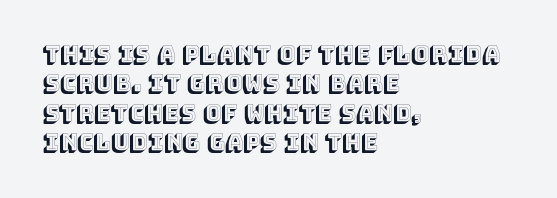
Q: Is the text italic (slanted)? A: No, it is upright.
Q: Is the text underlined? A: No.
Q: How is the paragraph aligned? A: Left-aligned.
Q: Is the spacing between letters normal or unusually wide? A: Normal.
Q: Is the spacing between lines tight, normal or loose? A: Normal.
